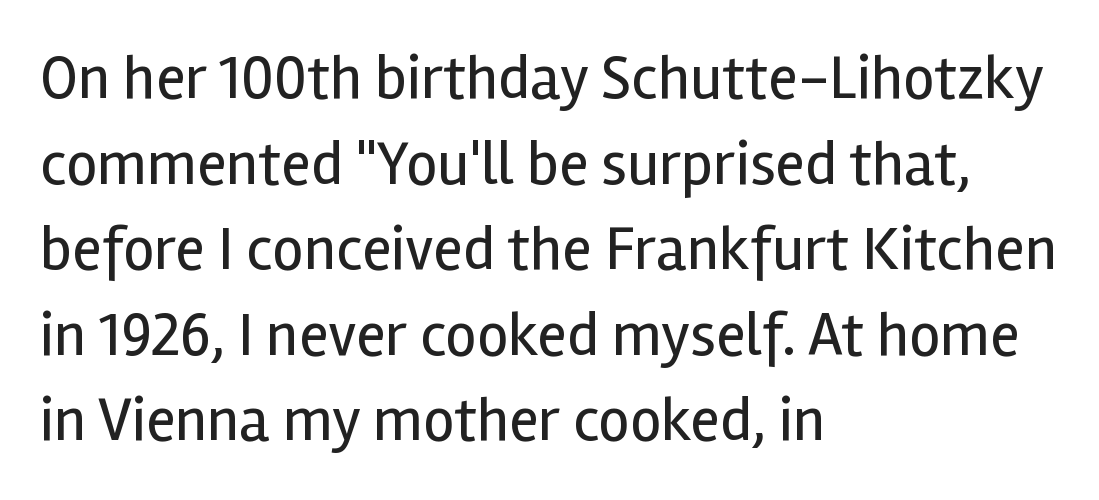
The image shows 62 px regular-weight sans-serif type, upright; set left-aligned, normal line spacing (1.38x), normal letter spacing, not underlined; a medium x-height.
